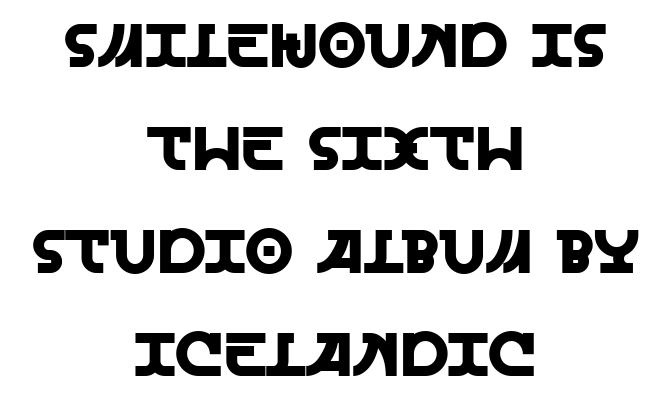
The image shows 62 px sans-serif type, upright; set centered, normal line spacing (1.66x), normal letter spacing, not underlined; a large x-height.
